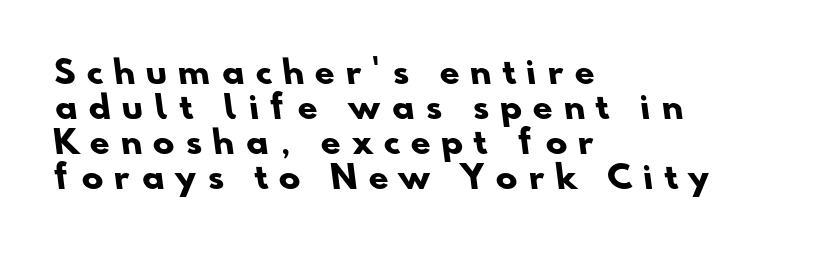
Q: Is the text bold? A: Yes.
Q: Is the typeface a serif or a sans-serif typeface? A: Sans-serif.
Q: Is the text underlined? A: No.
Q: How is the paragraph aligned? A: Left-aligned.
Q: Is the spacing between letters normal or unusually wide? A: Unusually wide.
Q: Is the spacing between lines tight, normal or loose? A: Tight.
Q: Width (condensed, normal, or wide)? A: Normal.
Q: Stroke contrast? A: Low.
Q: x-height? A: Small.
Q: Monospaced? A: No.
